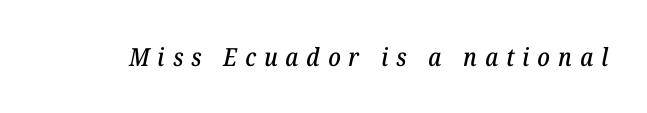
{"italic": "yes", "lean": "right", "slant_degrees": 12, "underline": "no", "letter_spacing": "wide", "letter_spacing_em": 0.32, "glyph_px": 25}
